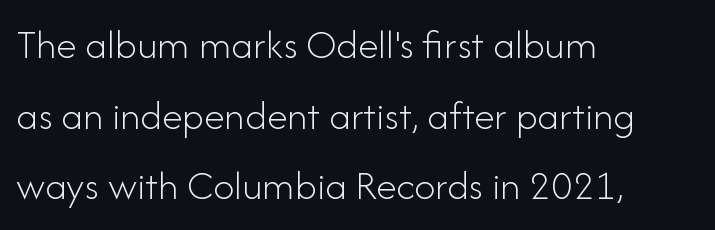
{"serif": "no", "italic": "no", "bold": "no", "weight": "light", "width": "normal", "stroke_contrast": "low", "x_height": "small", "monospaced": "no", "underline": "no", "align": "left", "line_spacing": "normal", "line_spacing_ratio": 1.68, "letter_spacing": "normal", "letter_spacing_em": 0.0, "glyph_px": 42}
